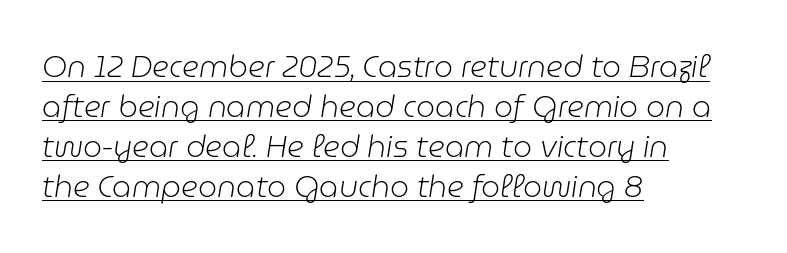
{"italic": "yes", "lean": "right", "slant_degrees": 9, "bold": "no", "weight": "light", "width": "normal", "stroke_contrast": "low", "x_height": "medium", "monospaced": "no", "underline": "yes", "align": "left", "line_spacing": "normal", "line_spacing_ratio": 1.33, "letter_spacing": "normal", "letter_spacing_em": 0.0, "glyph_px": 30}
